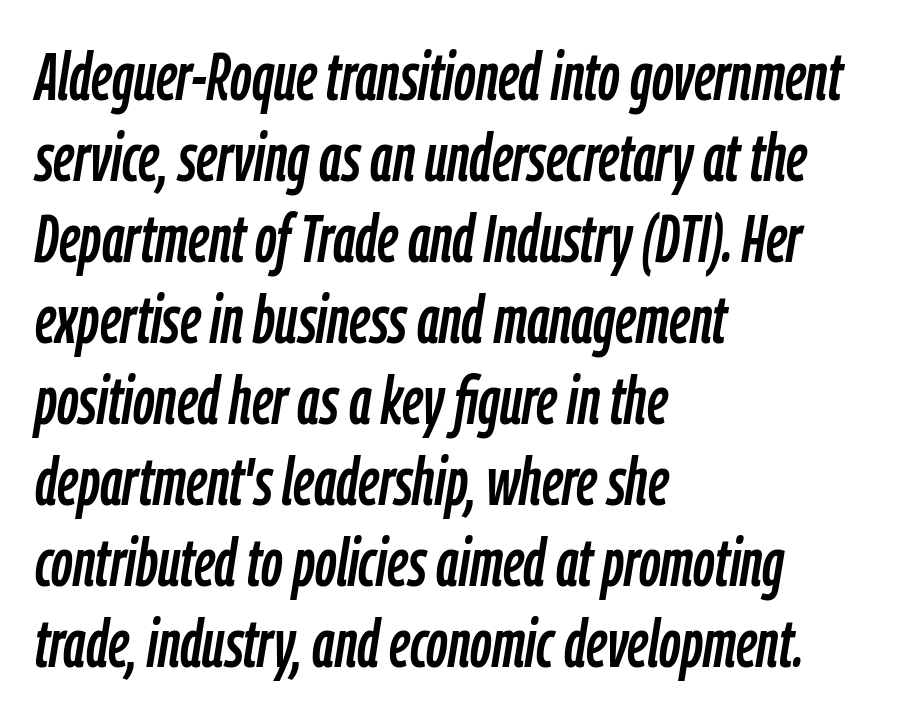
The image shows 67 px condensed type, italic (leaning right); set left-aligned, line spacing 1.21x, normal letter spacing, not underlined; low stroke contrast and a medium x-height.
